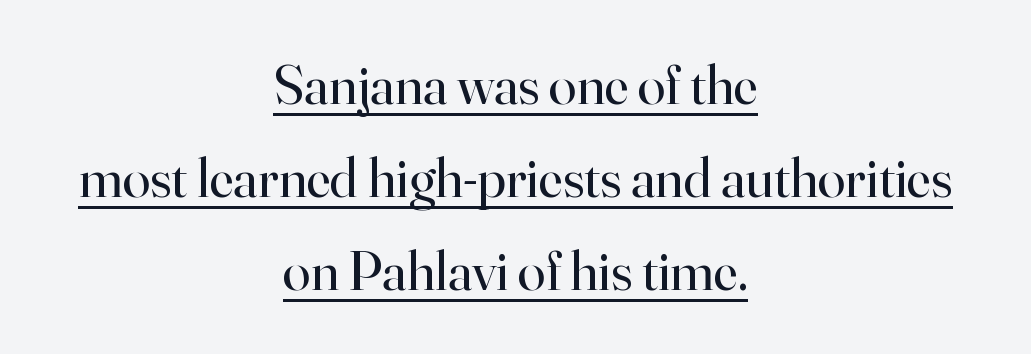
The letters advance in unequal steps, a hallmark of proportional type. Is the stroke heavy? The answer is a plain regular-or-lighter. Honestly, the underline is the first thing you notice here. In terms of letterform style, serifs are clearly present. Normally led — the rows are evenly, conventionally spaced.
